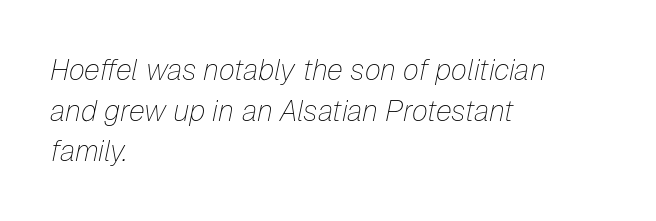
The letters advance in unequal steps, a hallmark of proportional type. A typesetter would mark this as italic. Stems here are at most as thick as an everyday book face. The foot of each line stays bare and open. Each new line begins a customary step beneath the previous one.
